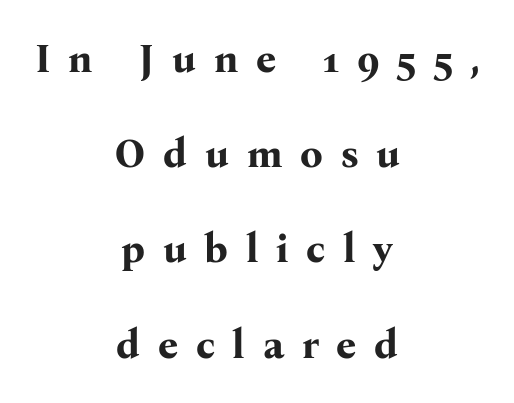
Just letters on the line, the space beneath them empty. Spacing verdict: proportional, widths tailored to each character. Leftover space on each line is divided equally before and after the words. Check where the strokes stop: tiny serifs finish them off. Upright lettering throughout.
